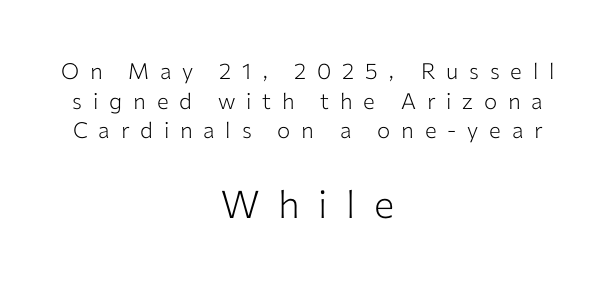
Every row of glyphs is offset so its center matches the block's center. Students, observe: this is what conventionally led text looks like. The weight tops out at a normal text grade. The face used here is rendered with a markedly widened letterfit. These two chunks differ in scale, with the bottom chunk taking the larger measure.
